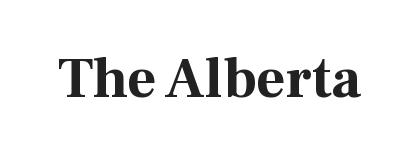
Q: Is the text bold? A: Yes.
Q: Is the text italic (slanted)? A: No, it is upright.
Q: Is the typeface a serif or a sans-serif typeface? A: Serif.
Q: Is the text underlined? A: No.
Q: Is the spacing between letters normal or unusually wide? A: Normal.
Q: Width (condensed, normal, or wide)? A: Normal.
Q: Stroke contrast? A: Medium.
Q: x-height? A: Medium.
Q: Monospaced? A: No.
